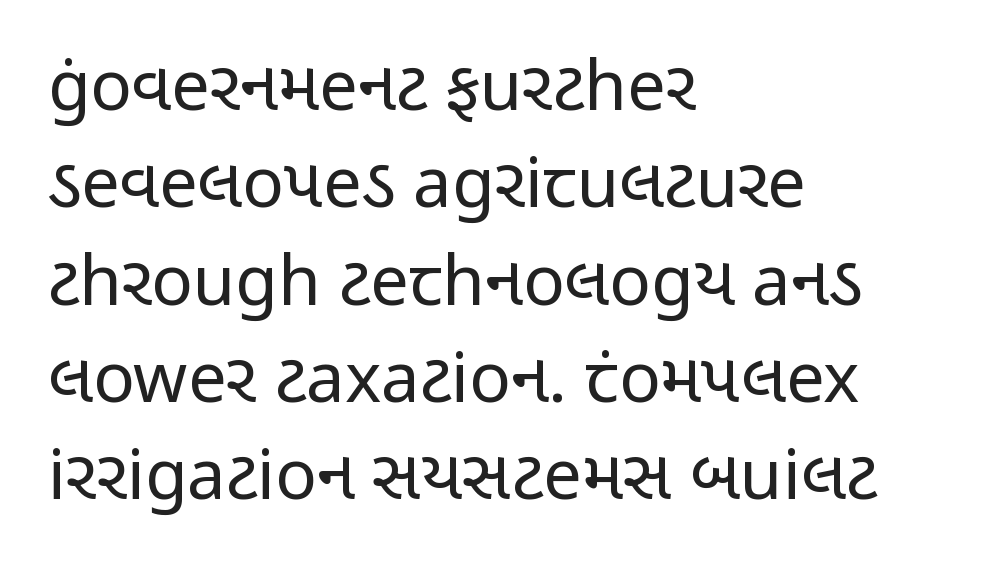
{"serif": "no", "italic": "no", "bold": "no", "weight": "regular", "width": "condensed", "stroke_contrast": "low", "x_height": "medium", "monospaced": "no", "underline": "no", "align": "left", "line_spacing": "normal", "line_spacing_ratio": 1.41, "letter_spacing": "normal", "letter_spacing_em": 0.0, "glyph_px": 69}
